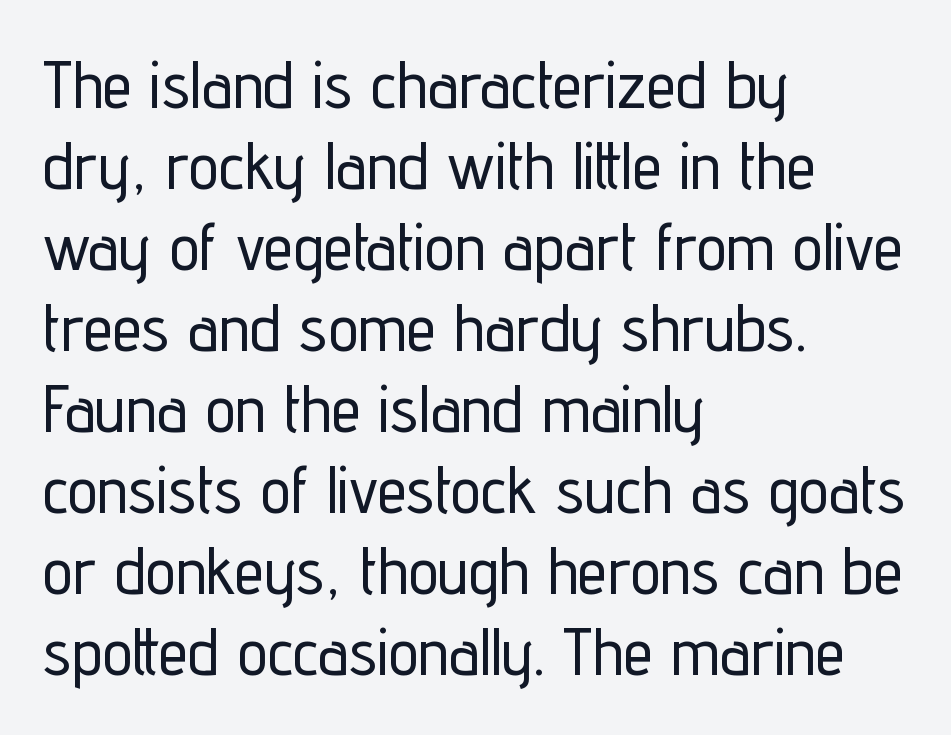
Q: Is the text italic (slanted)? A: No, it is upright.
Q: Is the typeface a serif or a sans-serif typeface? A: Sans-serif.
Q: Is the text underlined? A: No.
Q: How is the paragraph aligned? A: Left-aligned.
Q: Is the spacing between letters normal or unusually wide? A: Normal.
Q: Width (condensed, normal, or wide)? A: Condensed.
Q: Stroke contrast? A: Low.
Q: x-height? A: Medium.
Q: Monospaced? A: No.
